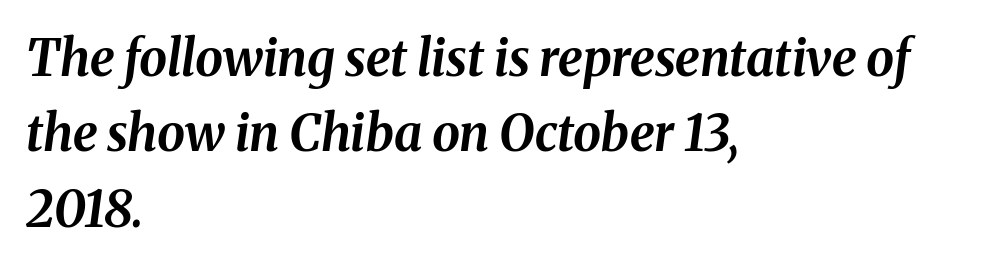
{"italic": "yes", "lean": "right", "slant_degrees": 8, "bold": "yes", "weight": "bold", "width": "normal", "stroke_contrast": "medium", "x_height": "medium", "monospaced": "no", "underline": "no", "align": "left", "line_spacing": "normal", "line_spacing_ratio": 1.51, "letter_spacing": "normal", "letter_spacing_em": 0.0, "glyph_px": 50}
